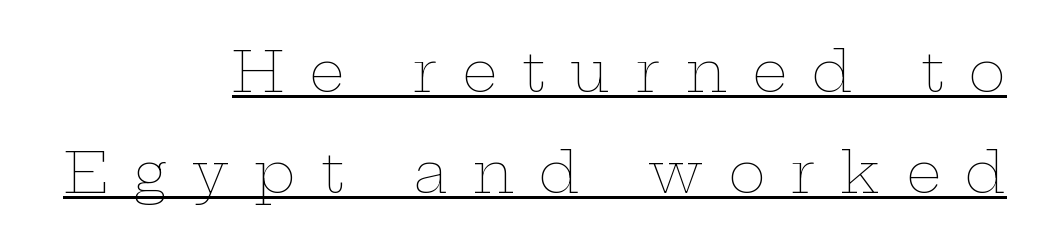
{"italic": "no", "bold": "no", "weight": "thin", "width": "wide", "stroke_contrast": "low", "x_height": "medium", "monospaced": "no", "underline": "yes", "align": "right", "line_spacing_ratio": 1.8, "letter_spacing": "wide", "letter_spacing_em": 0.45, "glyph_px": 56}
